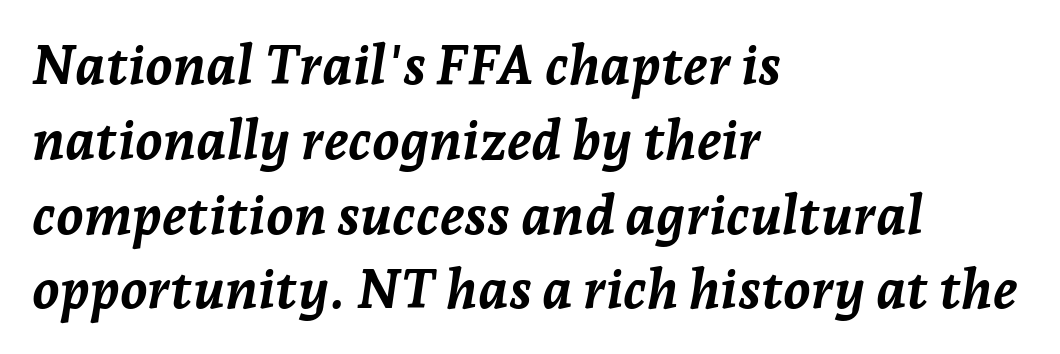
Observe the ordinary spacing: letters are neighbours, not strangers. Leftover space on each line is placed entirely after the last word. The letters advance in unequal steps, a hallmark of proportional type. Quick note: italic.
